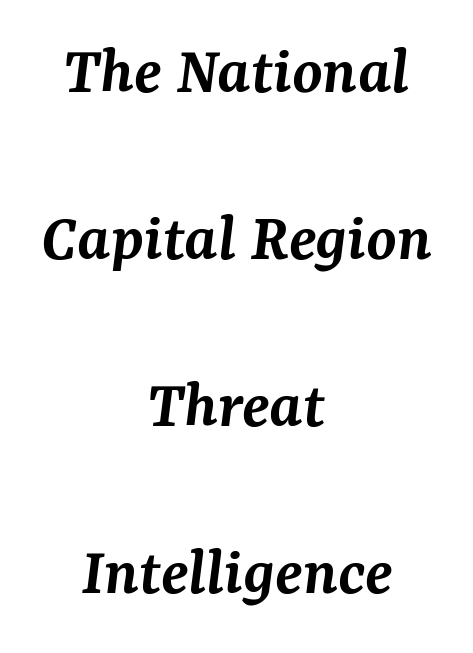
{"serif": "yes", "italic": "yes", "lean": "right", "slant_degrees": 7, "bold": "semi", "weight": "semibold", "width": "normal", "stroke_contrast": "medium", "x_height": "medium", "monospaced": "no", "underline": "no", "align": "center", "line_spacing": "loose", "line_spacing_ratio": 2.42, "letter_spacing": "normal", "letter_spacing_em": 0.0, "glyph_px": 69}
